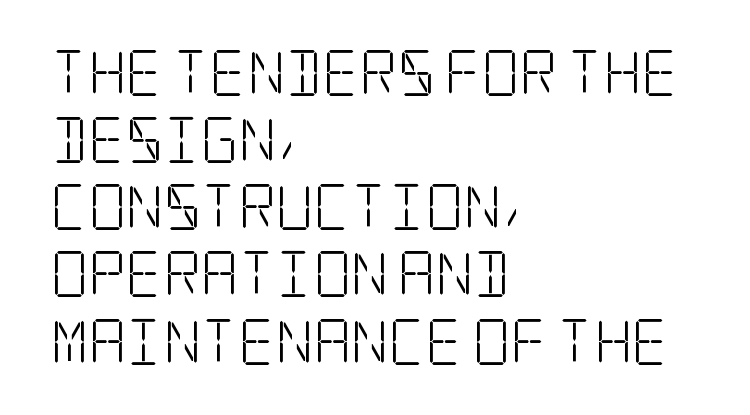
Q: Is the text bold? A: No.
Q: Is the text italic (slanted)? A: No, it is upright.
Q: Is the typeface a serif or a sans-serif typeface? A: Serif.
Q: Is the text underlined? A: No.
Q: How is the paragraph aligned? A: Left-aligned.
Q: Is the spacing between letters normal or unusually wide? A: Normal.
Q: Is the spacing between lines tight, normal or loose? A: Normal.
Q: Width (condensed, normal, or wide)? A: Condensed.
Q: Stroke contrast? A: Low.
Q: x-height? A: Large.
